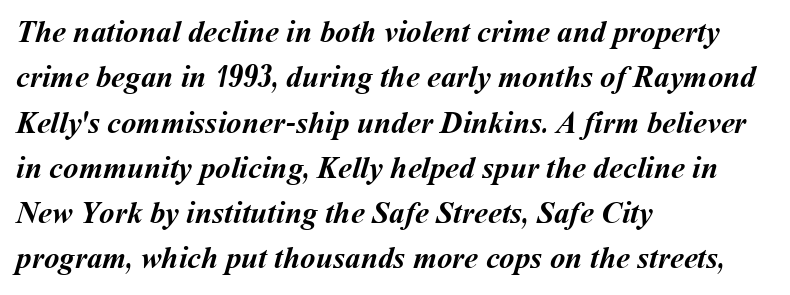
Q: Is the text bold? A: Yes.
Q: Is the text underlined? A: No.
Q: How is the paragraph aligned? A: Left-aligned.
Q: Is the spacing between letters normal or unusually wide? A: Normal.
Q: Is the spacing between lines tight, normal or loose? A: Normal.
Q: Width (condensed, normal, or wide)? A: Normal.
Q: Stroke contrast? A: Medium.
Q: x-height? A: Medium.
Q: Monospaced? A: No.
